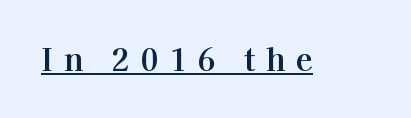
{"serif": "yes", "italic": "no", "width": "normal", "stroke_contrast": "high", "x_height": "medium", "monospaced": "no", "underline": "yes", "letter_spacing": "wide", "letter_spacing_em": 0.33, "glyph_px": 31}
